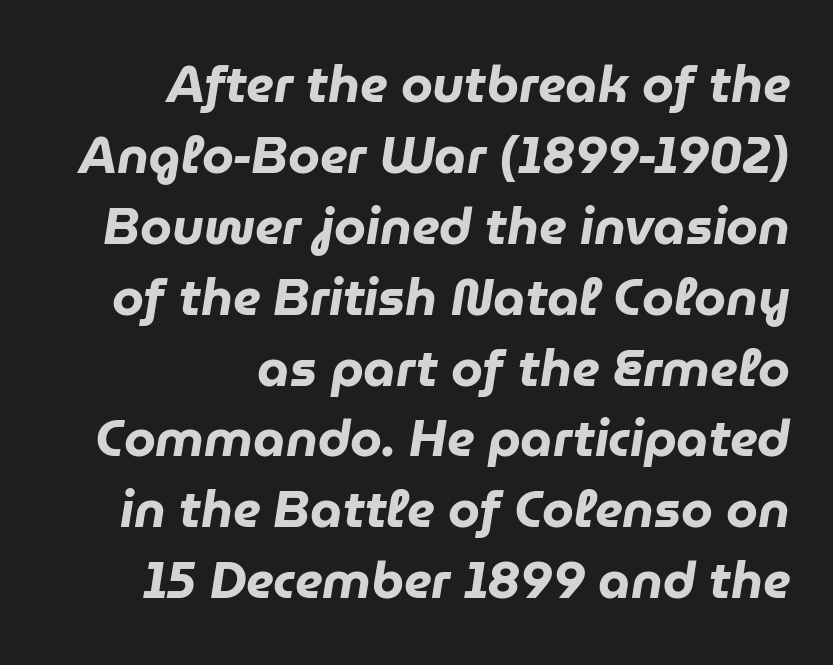
{"italic": "yes", "lean": "right", "slant_degrees": 9, "bold": "yes", "weight": "heavy", "width": "normal", "stroke_contrast": "low", "x_height": "medium", "monospaced": "no", "underline": "no", "align": "right", "line_spacing": "normal", "line_spacing_ratio": 1.39, "letter_spacing": "normal", "letter_spacing_em": 0.0, "glyph_px": 51}
